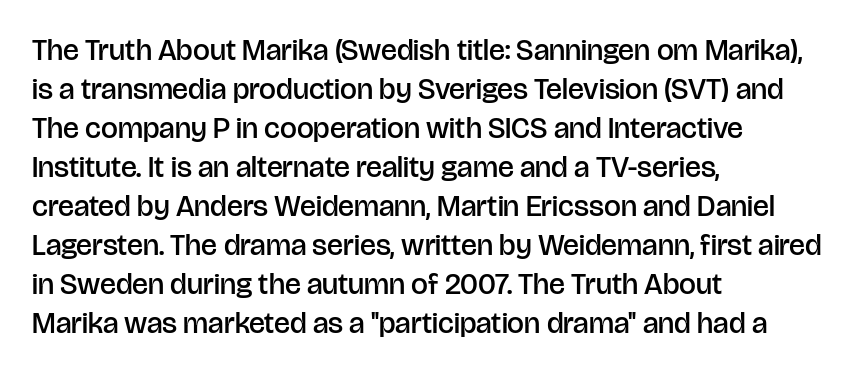
{"serif": "no", "italic": "no", "bold": "semi", "weight": "semibold", "width": "normal", "stroke_contrast": "low", "x_height": "large", "monospaced": "no", "underline": "no", "align": "left", "line_spacing": "normal", "line_spacing_ratio": 1.3, "letter_spacing": "normal", "letter_spacing_em": 0.0, "glyph_px": 30}
